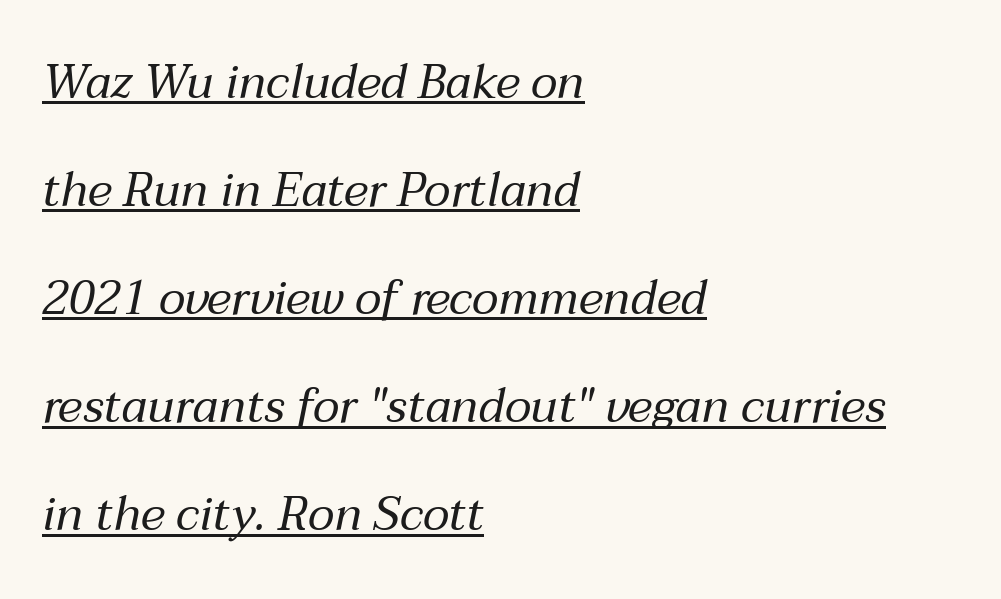
Q: Is the text bold? A: No.
Q: Is the text italic (slanted)? A: Yes, it leans right by about 12 degrees.
Q: Is the text underlined? A: Yes.
Q: How is the paragraph aligned? A: Left-aligned.
Q: Is the spacing between letters normal or unusually wide? A: Normal.
Q: Is the spacing between lines tight, normal or loose? A: Loose.
Q: Width (condensed, normal, or wide)? A: Normal.
Q: Stroke contrast? A: Medium.
Q: x-height? A: Medium.
Q: Monospaced? A: No.
